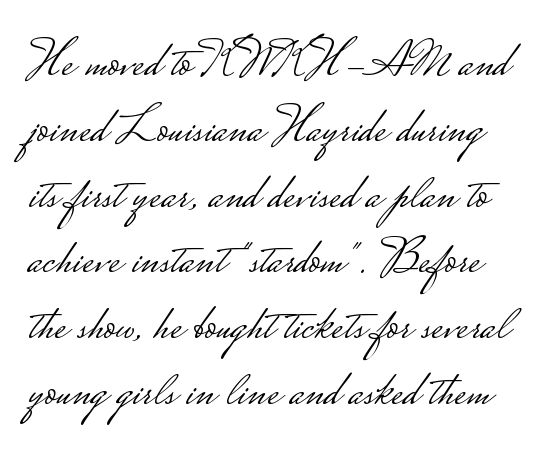
Stroke terminals: plain, sans-serif. The type is set solid horizontally, with unmodified tracking. The letters advance in unequal steps, a hallmark of proportional type. Honestly, the row spacing looks completely unremarkable.
